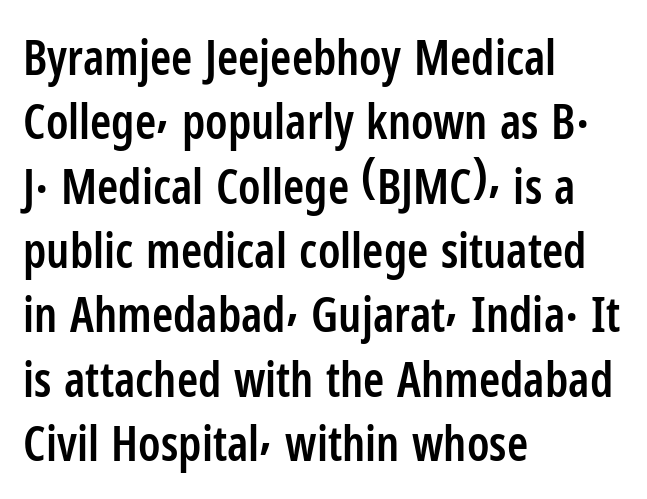
{"serif": "no", "italic": "no", "bold": "semi", "weight": "semibold", "width": "condensed", "stroke_contrast": "low", "x_height": "medium", "monospaced": "no", "underline": "no", "align": "left", "line_spacing": "normal", "line_spacing_ratio": 1.34, "letter_spacing": "normal", "letter_spacing_em": 0.0, "glyph_px": 48}
